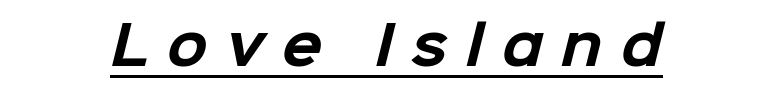
Q: Is the text bold? A: Yes.
Q: Is the typeface a serif or a sans-serif typeface? A: Sans-serif.
Q: Is the text underlined? A: Yes.
Q: Is the spacing between letters normal or unusually wide? A: Unusually wide.
Q: Width (condensed, normal, or wide)? A: Normal.
Q: Stroke contrast? A: Low.
Q: x-height? A: Medium.
Q: Monospaced? A: No.
